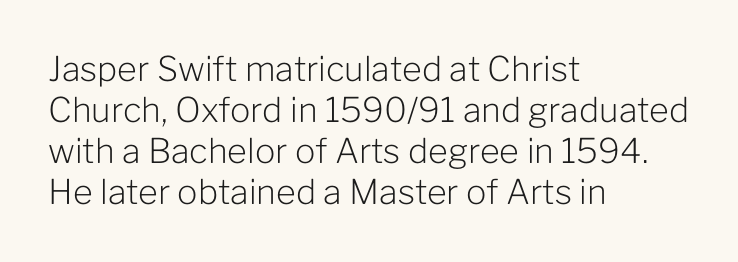
Serifs: no, the terminals of the letterforms are clean. The glyphs are unaccompanied by any horizontal stroke below them. The paragraph has a hard left edge and a soft right edge. Upright lettering throughout. These glyphs show unthickened strokes, regular width or finer.
